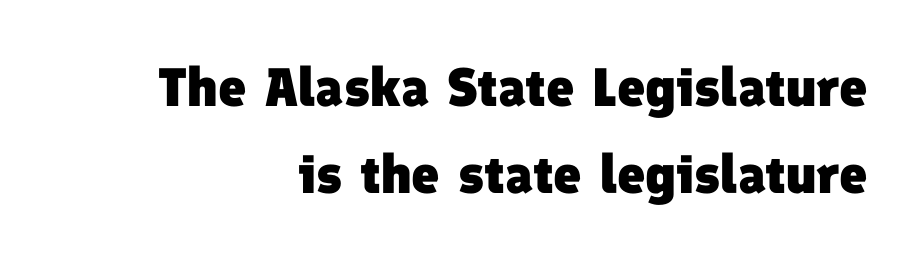
Q: Is the text bold? A: Yes.
Q: Is the typeface a serif or a sans-serif typeface? A: Sans-serif.
Q: Is the text underlined? A: No.
Q: How is the paragraph aligned? A: Right-aligned.
Q: Is the spacing between letters normal or unusually wide? A: Normal.
Q: Is the spacing between lines tight, normal or loose? A: Normal.
Q: Width (condensed, normal, or wide)? A: Normal.
Q: Stroke contrast? A: Low.
Q: x-height? A: Medium.
Q: Monospaced? A: No.
